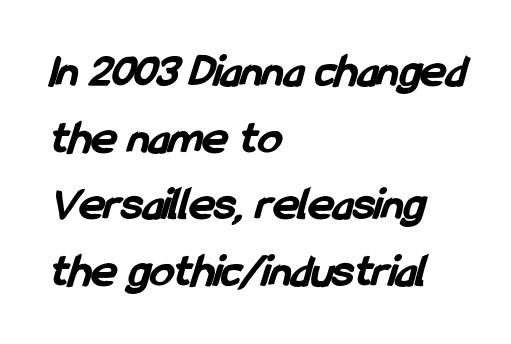
Q: Is the text bold? A: Yes.
Q: Is the typeface a serif or a sans-serif typeface? A: Sans-serif.
Q: Is the text underlined? A: No.
Q: How is the paragraph aligned? A: Left-aligned.
Q: Is the spacing between letters normal or unusually wide? A: Normal.
Q: Is the spacing between lines tight, normal or loose? A: Normal.
Q: Width (condensed, normal, or wide)? A: Condensed.
Q: Stroke contrast? A: Low.
Q: x-height? A: Medium.
Q: Monospaced? A: No.
